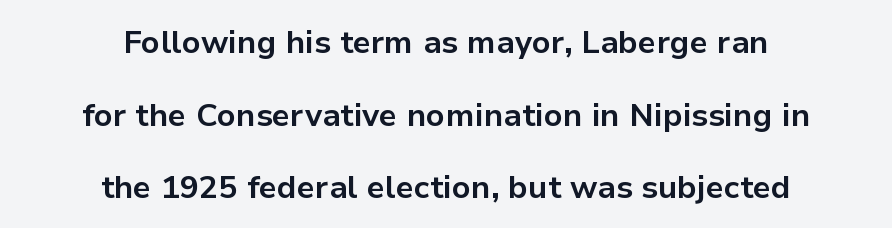
The image shows 32 px bold sans-serif type, upright; set centered, loose line spacing (2.27x), normal letter spacing, not underlined; low stroke contrast and a medium x-height.
